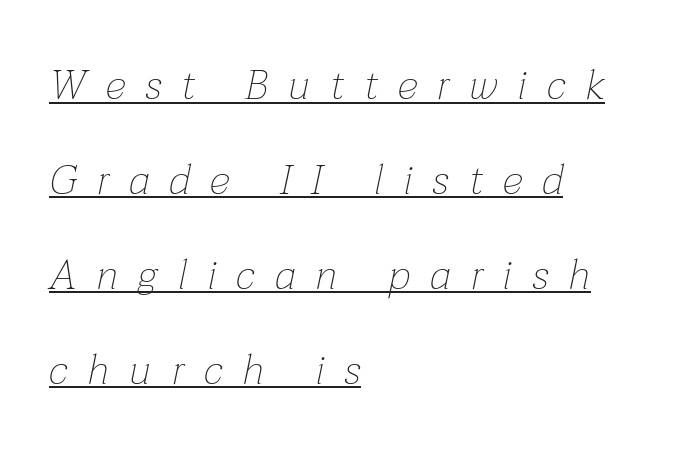
Underlined type. Emphasis-style slanted type is in use. Is this a heavy cut? Hardly; it is regular or lighter. Tracking here is generous; glyphs stand well apart from one another. Successive baselines arrive slowly, with a big drop between each.
